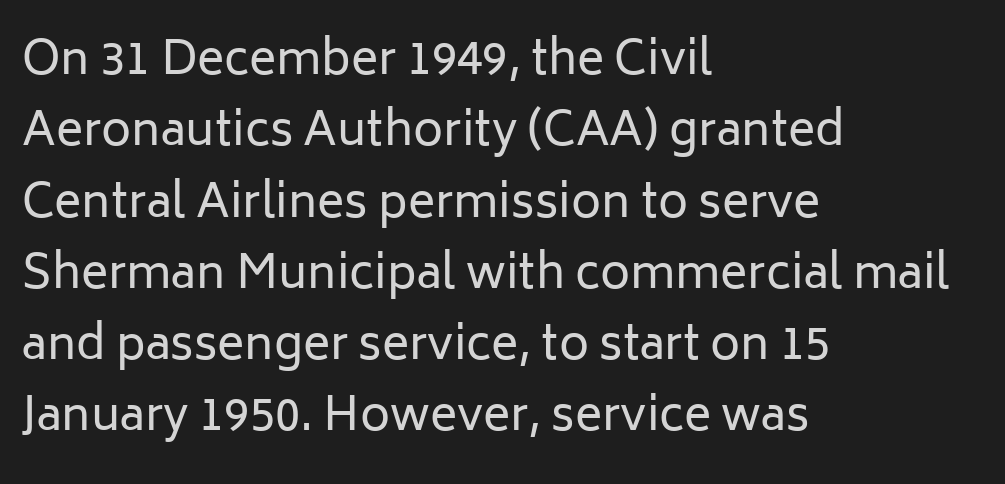
{"serif": "no", "italic": "no", "bold": "no", "weight": "regular", "width": "normal", "stroke_contrast": "low", "x_height": "medium", "monospaced": "no", "underline": "no", "align": "left", "line_spacing": "normal", "line_spacing_ratio": 1.55, "letter_spacing": "normal", "letter_spacing_em": 0.0, "glyph_px": 46}
